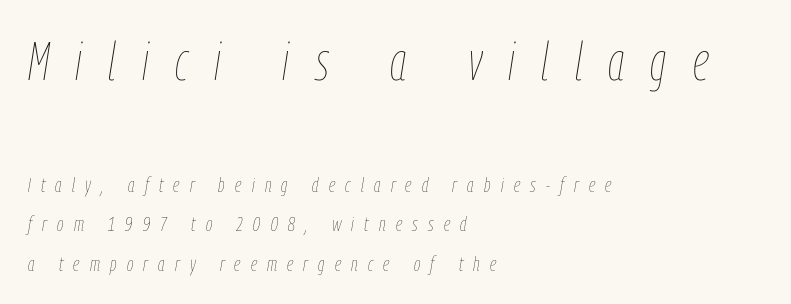
Words appear elongated and porous because spacing is wide. The typesetter chose a ragged-right arrangement here. Descenders hang freely into open space. Which of the two is more prominent by size? The first, at the top.
